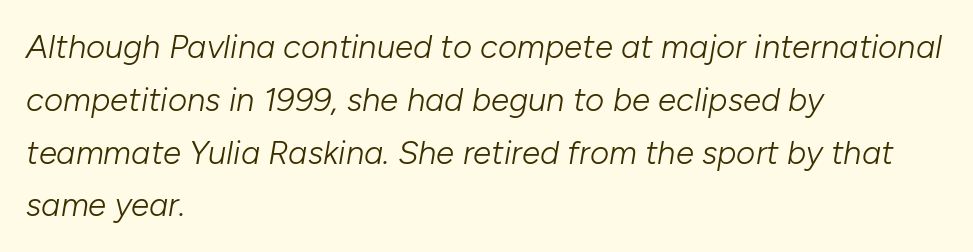
The image shows 33 px light type, italic (leaning right); set left-aligned, normal line spacing (1.6x), normal letter spacing, not underlined; low stroke contrast and a medium x-height.
